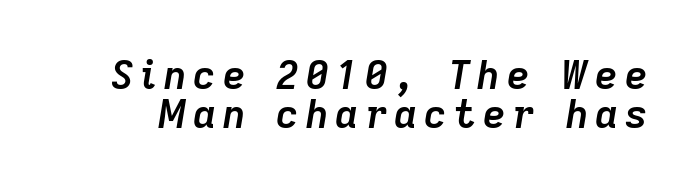
Q: Is the text bold? A: Yes.
Q: Is the text italic (slanted)? A: Yes, it leans right by about 9 degrees.
Q: Is the text underlined? A: No.
Q: Is the spacing between lines tight, normal or loose? A: Tight.
Q: Width (condensed, normal, or wide)? A: Normal.
Q: Stroke contrast? A: Low.
Q: x-height? A: Medium.
Q: Monospaced? A: No.
